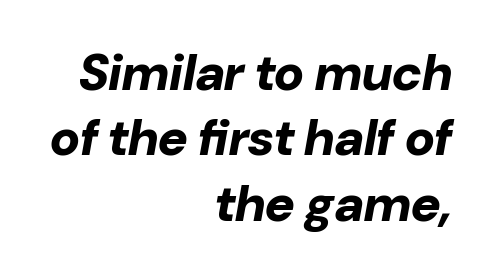
{"italic": "yes", "lean": "right", "slant_degrees": 10, "bold": "yes", "weight": "bold", "width": "normal", "stroke_contrast": "low", "x_height": "medium", "monospaced": "no", "underline": "no", "align": "right", "line_spacing": "normal", "line_spacing_ratio": 1.28, "letter_spacing": "normal", "letter_spacing_em": 0.0, "glyph_px": 51}
